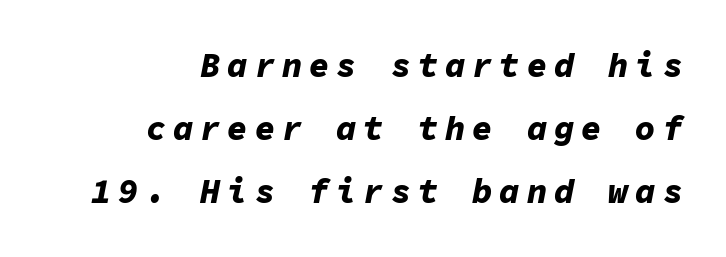
Q: Is the text bold? A: Yes.
Q: Is the text italic (slanted)? A: Yes, it leans right by about 11 degrees.
Q: Is the text underlined? A: No.
Q: How is the paragraph aligned? A: Right-aligned.
Q: Is the spacing between letters normal or unusually wide? A: Unusually wide.
Q: Width (condensed, normal, or wide)? A: Normal.
Q: Stroke contrast? A: Low.
Q: x-height? A: Medium.
Q: Monospaced? A: Yes.
